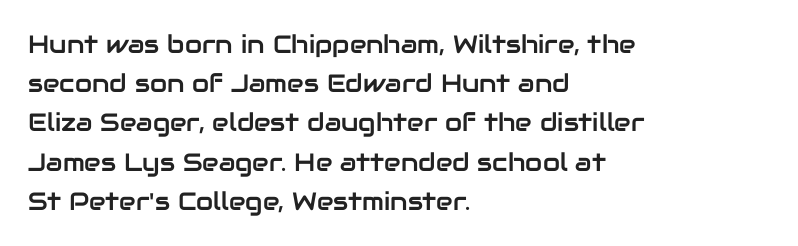
{"italic": "no", "underline": "no", "align": "left", "line_spacing": "normal", "line_spacing_ratio": 1.57, "letter_spacing": "normal", "letter_spacing_em": 0.0, "glyph_px": 25}
